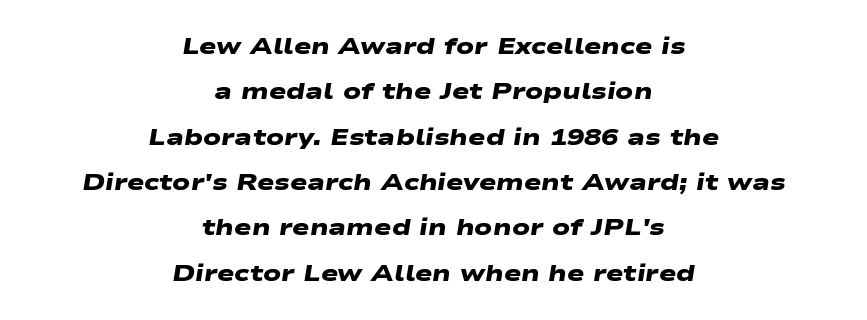
Q: Is the text bold? A: Yes.
Q: Is the text underlined? A: No.
Q: How is the paragraph aligned? A: Centered.
Q: Is the spacing between letters normal or unusually wide? A: Normal.
Q: Is the spacing between lines tight, normal or loose? A: Loose.
